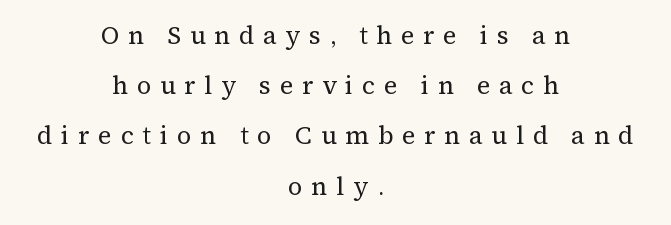
{"italic": "no", "bold": "no", "underline": "no", "align": "center", "line_spacing": "loose", "line_spacing_ratio": 2.01, "letter_spacing": "wide", "letter_spacing_em": 0.35, "glyph_px": 25}
